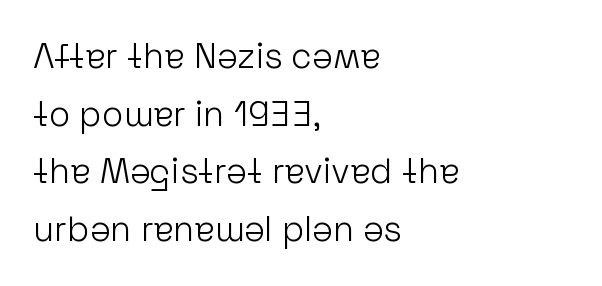
The image shows 35 px light sans-serif type, upright; set left-aligned, normal line spacing (1.65x), normal letter spacing, not underlined; low stroke contrast and a medium x-height.
